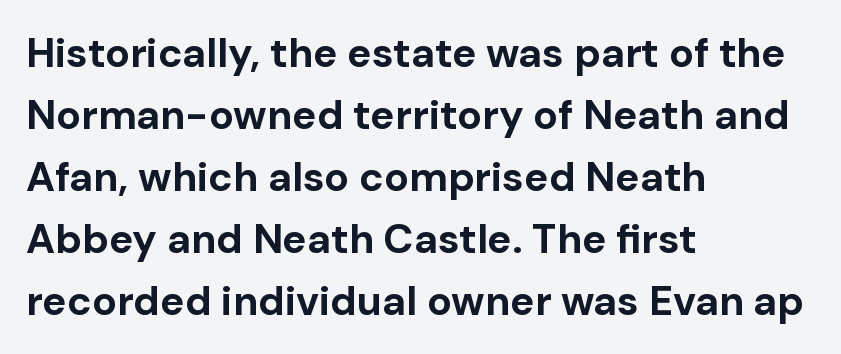
The image shows 41 px bold sans-serif type, upright; set left-aligned, normal line spacing (1.51x), normal letter spacing, not underlined; low stroke contrast and a medium x-height.
